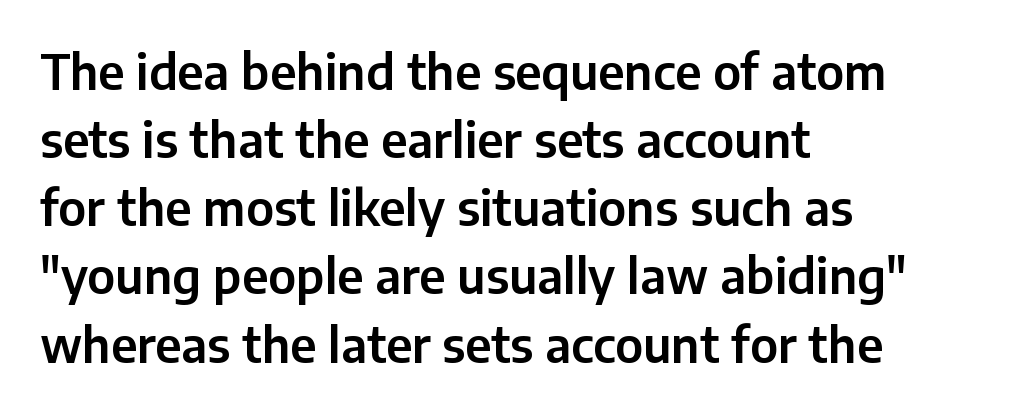
Examine the stroke ends and you'll find no serifs. Vertical spacing — default. A typesetter would call this proportional, since set widths differ per character. There is no visible air inserted between adjacent glyphs. Just letters on the line, the space beneath them empty. In terms of posture, this sample is upright.
